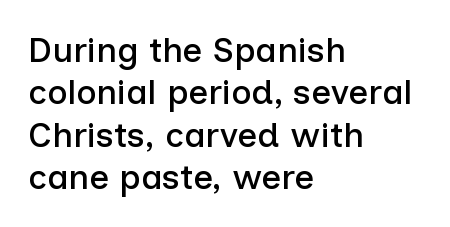
Q: Is the text italic (slanted)? A: No, it is upright.
Q: Is the typeface a serif or a sans-serif typeface? A: Sans-serif.
Q: Is the text underlined? A: No.
Q: How is the paragraph aligned? A: Left-aligned.
Q: Is the spacing between letters normal or unusually wide? A: Normal.
Q: Width (condensed, normal, or wide)? A: Normal.
Q: Stroke contrast? A: Low.
Q: x-height? A: Medium.
Q: Monospaced? A: No.
